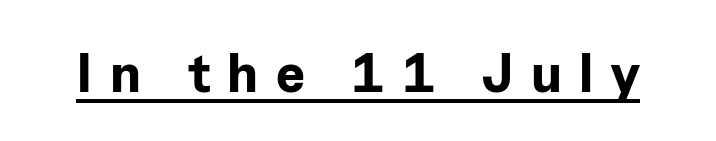
The image shows 54 px bold sans-serif type, upright; set unusually wide letter spacing (+0.32 em), underlined; low stroke contrast and a medium x-height.
